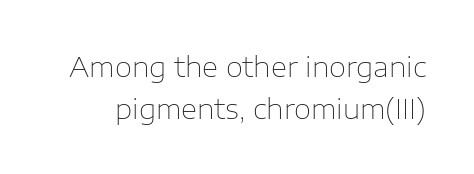
{"serif": "no", "italic": "no", "bold": "no", "weight": "thin", "width": "normal", "stroke_contrast": "low", "x_height": "medium", "monospaced": "no", "underline": "no", "line_spacing": "normal", "line_spacing_ratio": 1.5, "letter_spacing": "normal", "letter_spacing_em": 0.0, "glyph_px": 28}
